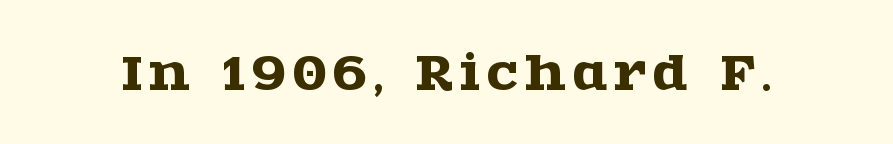
Q: Is the text italic (slanted)? A: No, it is upright.
Q: Is the typeface a serif or a sans-serif typeface? A: Serif.
Q: Is the text underlined? A: No.
Q: Width (condensed, normal, or wide)? A: Wide.
Q: x-height? A: Large.
Q: Monospaced? A: No.
